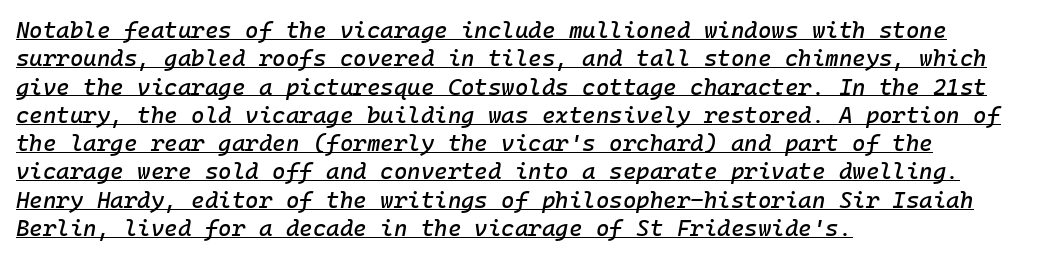
Q: Is the text italic (slanted)? A: Yes, it leans right by about 10 degrees.
Q: Is the text underlined? A: Yes.
Q: How is the paragraph aligned? A: Left-aligned.
Q: Is the spacing between letters normal or unusually wide? A: Normal.
